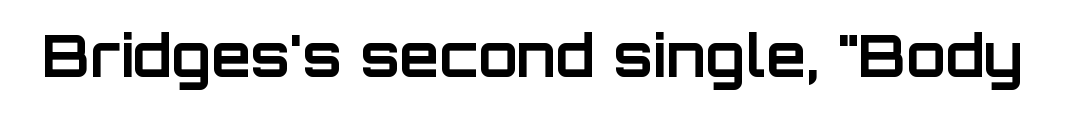
Weight: bold. How are the letters spaced? Ordinarily, with no added tracking. Do the letters lean? They stand straight. Looks like regular typesetting: each glyph gets only the width it needs. Typographically, this falls in the sans-serif category.
